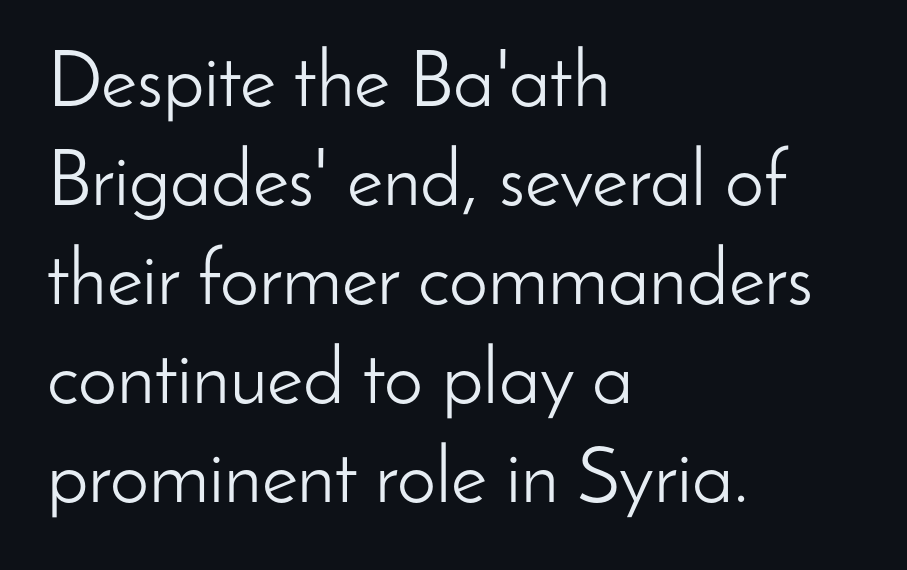
The image shows 78 px light sans-serif type, upright; set left-aligned, normal line spacing (1.27x), normal letter spacing, not underlined; low stroke contrast and a small x-height.
